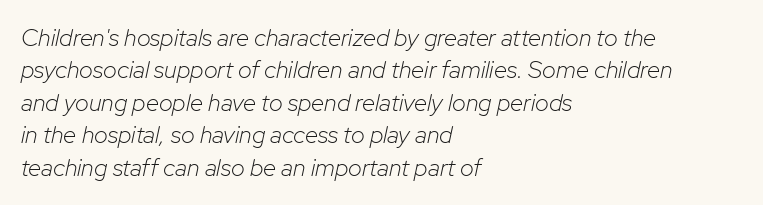
Q: Is the text bold? A: No.
Q: Is the text italic (slanted)? A: Yes, it leans right by about 12 degrees.
Q: Is the text underlined? A: No.
Q: How is the paragraph aligned? A: Left-aligned.
Q: Is the spacing between letters normal or unusually wide? A: Normal.
Q: Is the spacing between lines tight, normal or loose? A: Normal.
